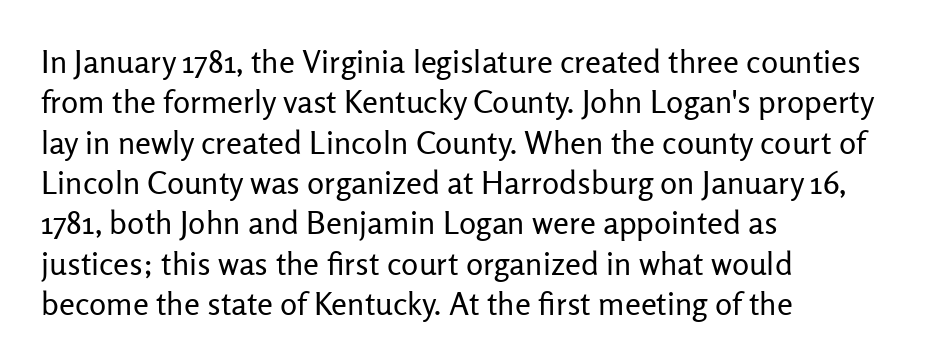
The image shows 32 px regular-weight sans-serif type, upright; set left-aligned, normal line spacing (1.26x), normal letter spacing, not underlined; low stroke contrast and a medium x-height.
